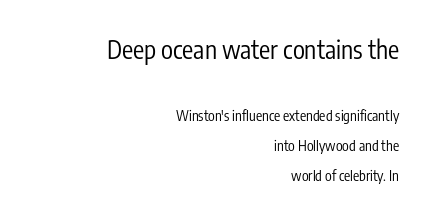
{"italic": "no", "bold": "no", "underline": "no", "align": "right", "line_spacing": "loose", "line_spacing_ratio": 2.14, "letter_spacing": "normal", "letter_spacing_em": 0.0, "larger_block": "first", "size_ratio": 1.79, "glyph_px": 25}
